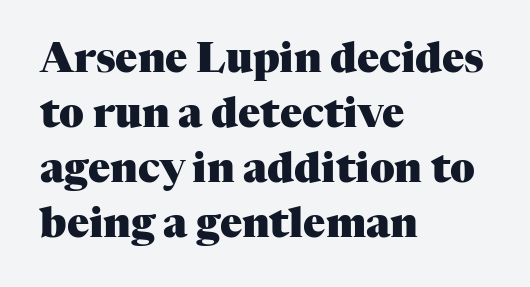
The line texture is even and compact thanks to regular tracking. Check where the strokes stop: tiny serifs finish them off. This sample has the flowing, uneven cadence of proportional lettering. As a designer I'd log this as weight 700, bold. Is the block centered? No — it sits flush against the left margin. These lines were composed using upright roman letters.
